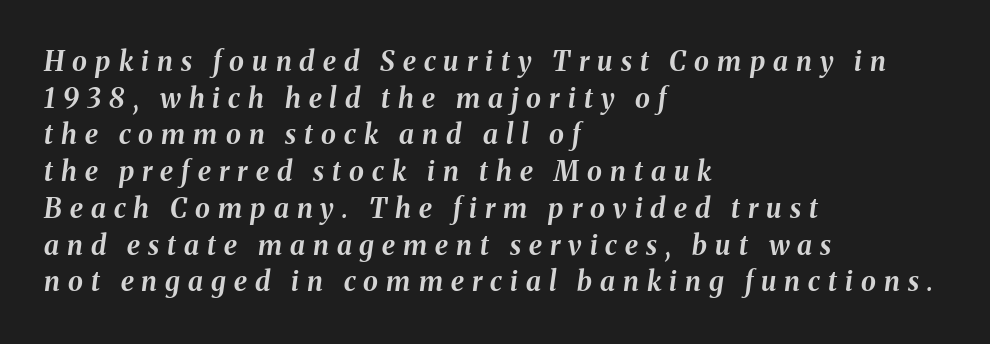
Q: Is the text bold? A: Yes.
Q: Is the text italic (slanted)? A: Yes, it leans right by about 8 degrees.
Q: Is the text underlined? A: No.
Q: How is the paragraph aligned? A: Left-aligned.
Q: Is the spacing between letters normal or unusually wide? A: Unusually wide.
Q: Is the spacing between lines tight, normal or loose? A: Normal.
